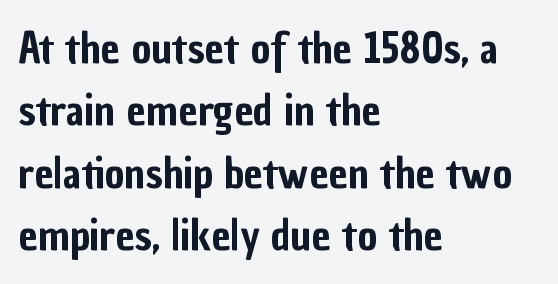
{"serif": "no", "italic": "no", "width": "condensed", "stroke_contrast": "low", "x_height": "medium", "monospaced": "no", "underline": "no", "align": "left", "line_spacing": "normal", "line_spacing_ratio": 1.45, "letter_spacing": "normal", "letter_spacing_em": 0.0, "glyph_px": 43}
